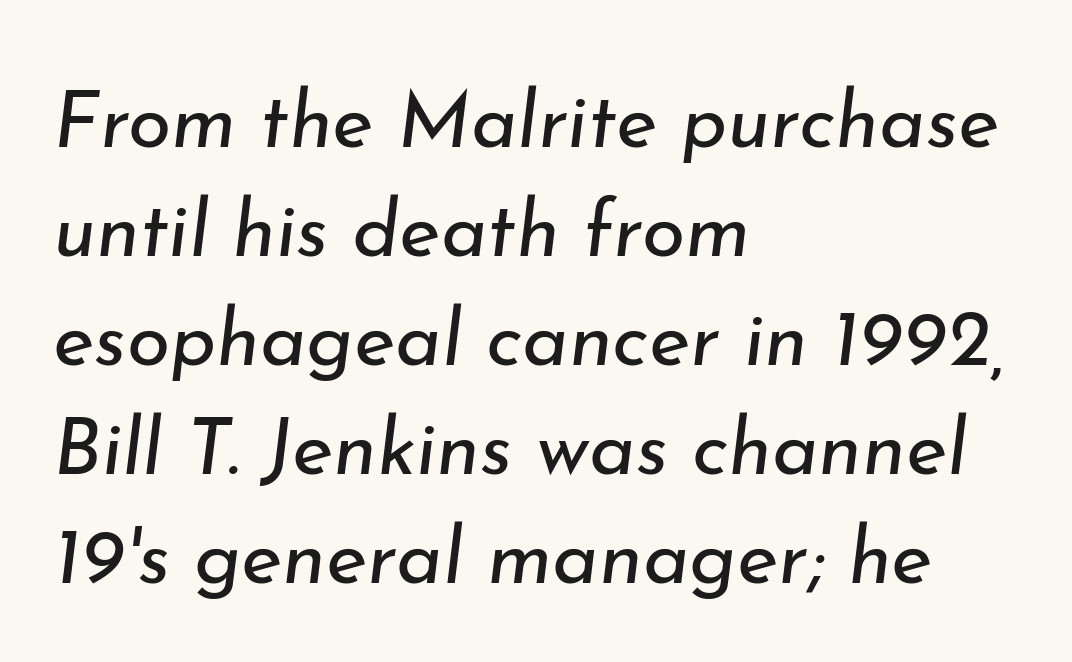
{"italic": "yes", "lean": "right", "slant_degrees": 7, "bold": "no", "weight": "regular", "width": "normal", "stroke_contrast": "low", "x_height": "small", "monospaced": "no", "underline": "no", "align": "left", "line_spacing": "normal", "line_spacing_ratio": 1.38, "letter_spacing": "normal", "letter_spacing_em": 0.0, "glyph_px": 79}
